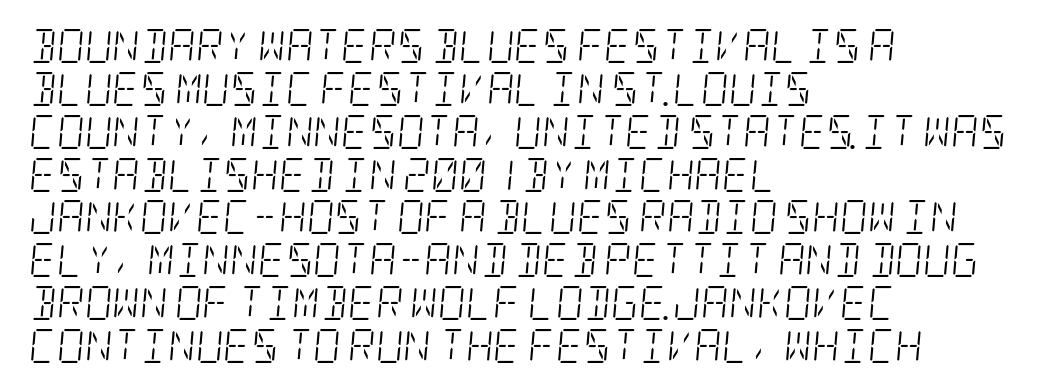
Q: Is the text bold? A: No.
Q: Is the text italic (slanted)? A: Yes, it leans right by about 5 degrees.
Q: Is the typeface a serif or a sans-serif typeface? A: Serif.
Q: Is the text underlined? A: No.
Q: How is the paragraph aligned? A: Left-aligned.
Q: Is the spacing between letters normal or unusually wide? A: Normal.
Q: Is the spacing between lines tight, normal or loose? A: Normal.
Q: Width (condensed, normal, or wide)? A: Condensed.
Q: Stroke contrast? A: Low.
Q: x-height? A: Large.
